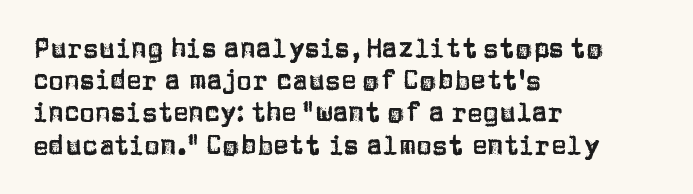
{"italic": "no", "underline": "no", "align": "left", "line_spacing_ratio": 1.24, "letter_spacing": "normal", "letter_spacing_em": 0.0, "glyph_px": 26}
